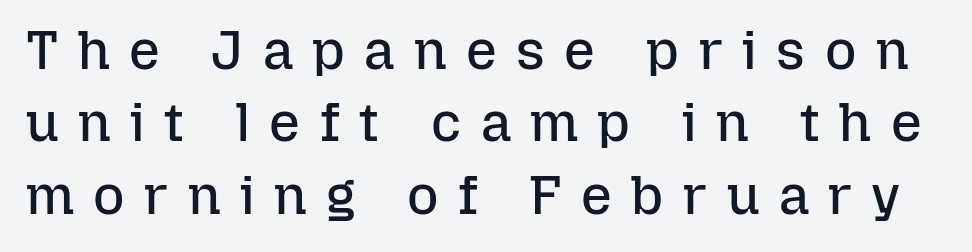
Q: Is the text bold? A: No.
Q: Is the text italic (slanted)? A: No, it is upright.
Q: Is the text underlined? A: No.
Q: Is the spacing between letters normal or unusually wide? A: Unusually wide.
Q: Is the spacing between lines tight, normal or loose? A: Normal.
Q: Width (condensed, normal, or wide)? A: Normal.
Q: Stroke contrast? A: Low.
Q: x-height? A: Medium.
Q: Monospaced? A: No.
